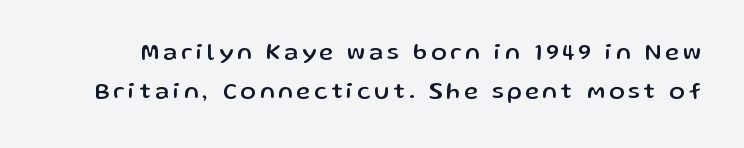
Honestly, there is no underline to notice here at all. Students, observe: this is what conventionally led text looks like. When letters stand straight like this, we call the style roman or upright.
